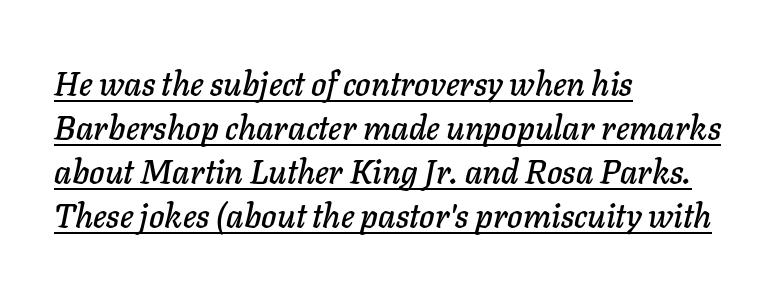
A typesetter would call this proportional, since set widths differ per character. These lines were composed using italics. Each line starts at the same left margin while the right side varies. The passage shown has conventional tracking throughout.
